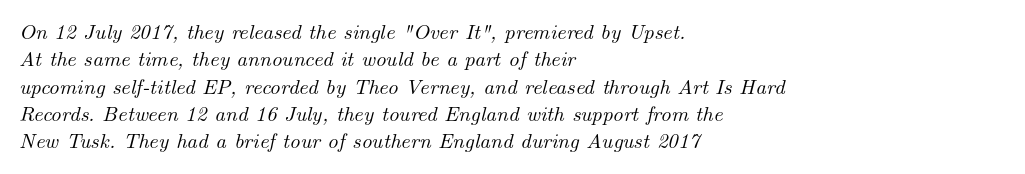
The image shows 21 px text type, italic (leaning right); set left-aligned, normal line spacing (1.3x), normal letter spacing, not underlined.
